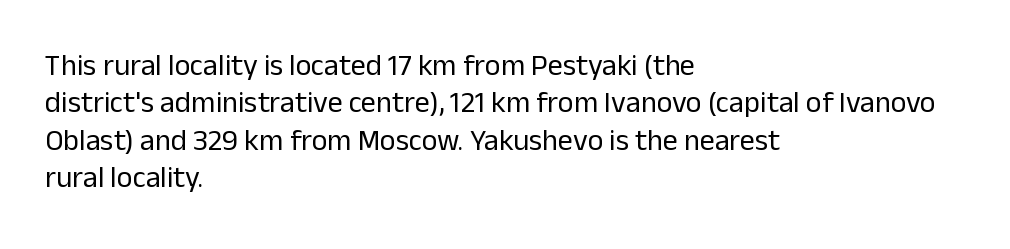
The image shows 30 px regular-weight sans-serif type, upright; set left-aligned, normal line spacing (1.25x), normal letter spacing, not underlined; low stroke contrast and a medium x-height.
